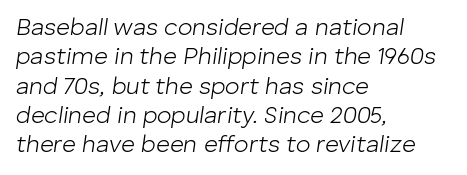
{"italic": "yes", "lean": "right", "slant_degrees": 8, "bold": "no", "underline": "no", "align": "left", "line_spacing_ratio": 1.22, "letter_spacing": "normal", "letter_spacing_em": 0.0, "glyph_px": 24}
